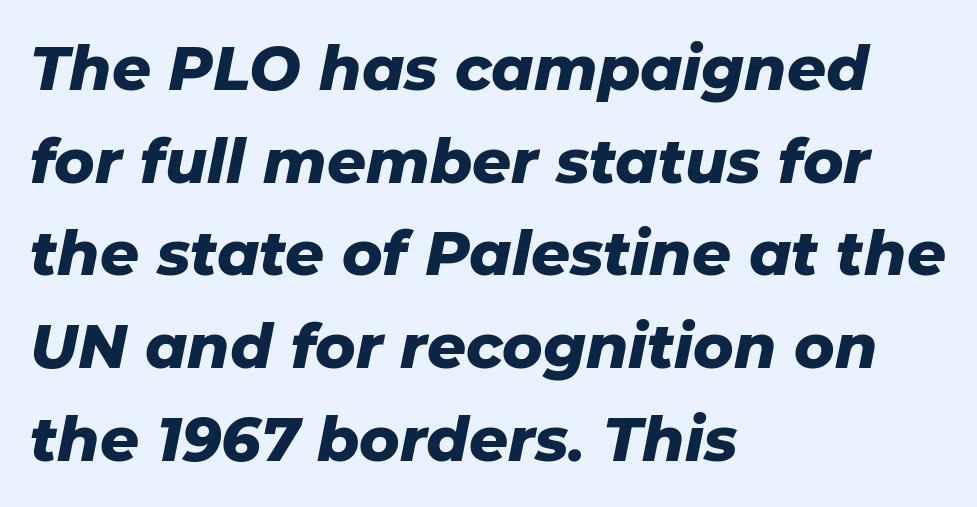
{"italic": "yes", "lean": "right", "slant_degrees": 11, "bold": "yes", "weight": "heavy", "width": "normal", "stroke_contrast": "low", "x_height": "medium", "monospaced": "no", "underline": "no", "align": "left", "line_spacing": "normal", "line_spacing_ratio": 1.52, "letter_spacing": "normal", "letter_spacing_em": 0.0, "glyph_px": 61}
